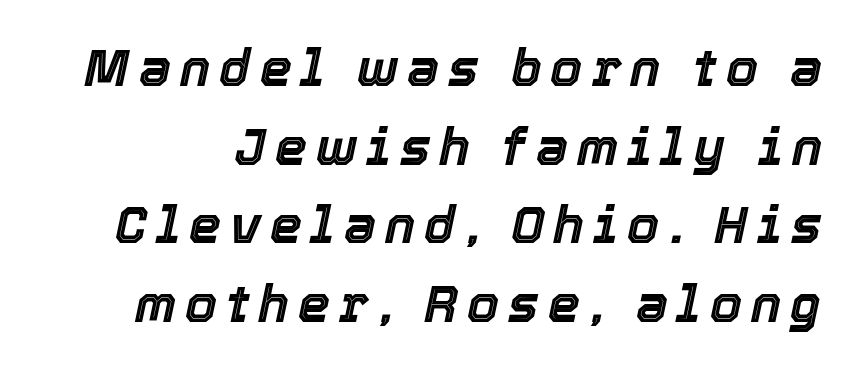
{"italic": "yes", "lean": "right", "slant_degrees": 12, "width": "normal", "x_height": "medium", "monospaced": "no", "underline": "no", "line_spacing": "normal", "line_spacing_ratio": 1.54, "glyph_px": 51}
